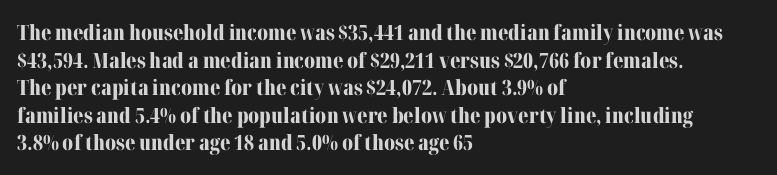
The image shows 21 px bold type, upright; set left-aligned, normal line spacing (1.31x), normal letter spacing, not underlined.
